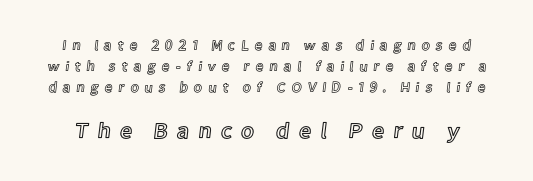
The specimen omits any rule beneath the text block's lines. Tracking here is generous; glyphs stand well apart from one another. Two sizes are in play, and the larger belongs to the second block. A normal amount of white space separates one row of letters from the next.
